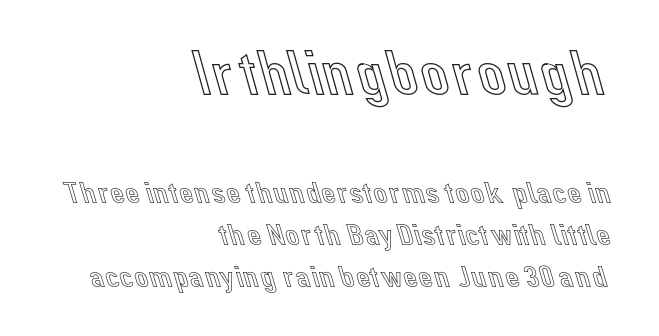
The image shows 64 px text type; set right-aligned, normal line spacing (1.31x), normal letter spacing, not underlined; the first (top) block is 2.0x larger; a medium x-height.
